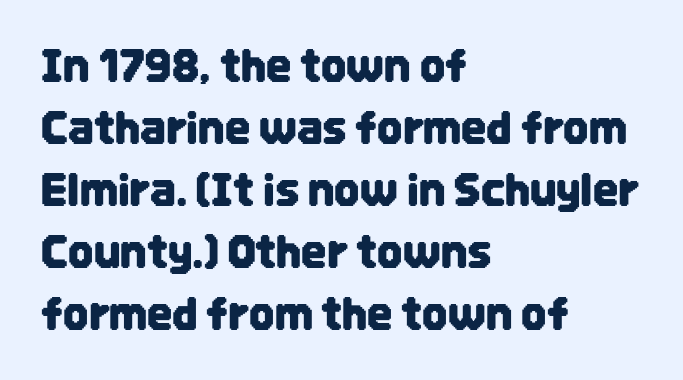
{"serif": "no", "italic": "no", "width": "condensed", "stroke_contrast": "low", "x_height": "large", "monospaced": "no", "underline": "no", "align": "left", "line_spacing": "normal", "line_spacing_ratio": 1.41, "letter_spacing": "normal", "letter_spacing_em": 0.0, "glyph_px": 44}
